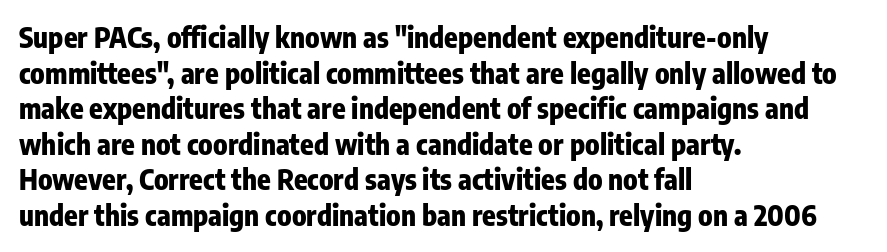
Q: Is the text bold? A: Yes.
Q: Is the text italic (slanted)? A: No, it is upright.
Q: Is the typeface a serif or a sans-serif typeface? A: Sans-serif.
Q: Is the text underlined? A: No.
Q: How is the paragraph aligned? A: Left-aligned.
Q: Is the spacing between letters normal or unusually wide? A: Normal.
Q: Is the spacing between lines tight, normal or loose? A: Normal.
Q: Width (condensed, normal, or wide)? A: Condensed.
Q: Stroke contrast? A: Low.
Q: x-height? A: Medium.
Q: Monospaced? A: No.
